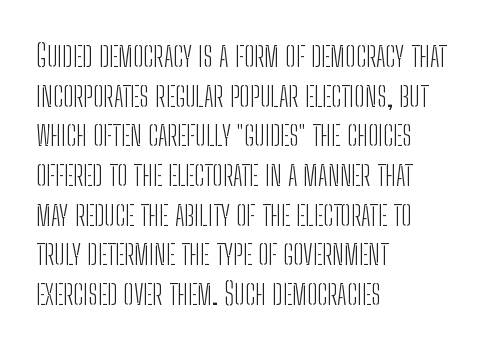
The image shows 31 px light, condensed sans-serif type, upright; set left-aligned, normal line spacing (1.28x), normal letter spacing, not underlined; low stroke contrast and a medium x-height.
